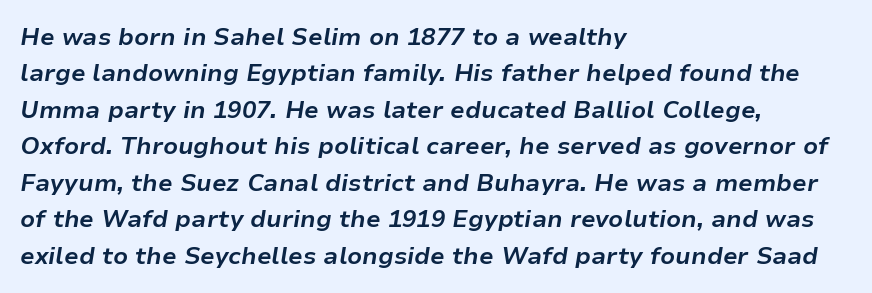
The image shows 24 px bold type, italic (leaning right); set left-aligned, normal line spacing (1.52x), normal letter spacing, not underlined.
